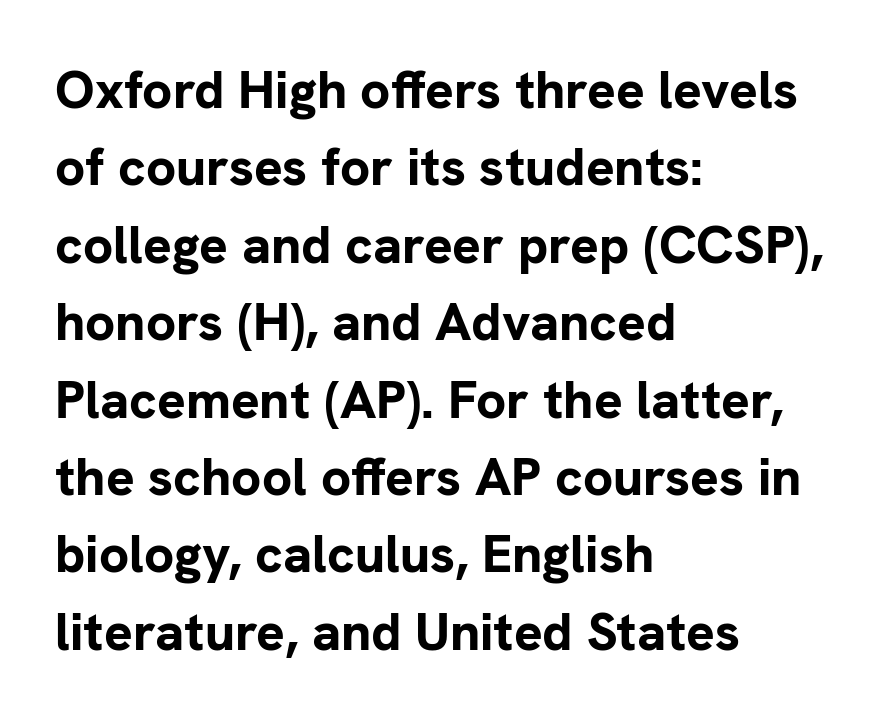
{"serif": "no", "italic": "no", "bold": "yes", "weight": "bold", "width": "normal", "stroke_contrast": "low", "x_height": "medium", "monospaced": "no", "underline": "no", "align": "left", "line_spacing": "normal", "line_spacing_ratio": 1.46, "letter_spacing": "normal", "letter_spacing_em": 0.0, "glyph_px": 53}
